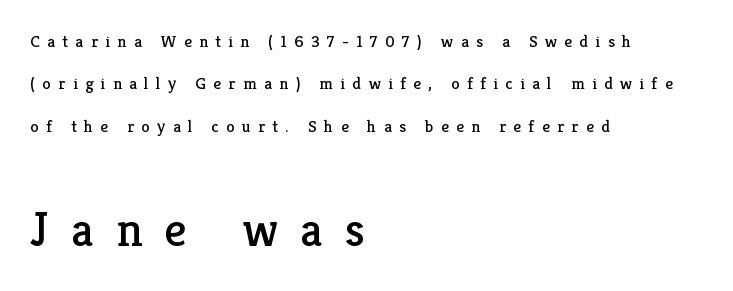
The image shows 50 px regular-weight serif type, upright; set left-aligned, loose line spacing (2.49x), unusually wide letter spacing (+0.44 em), not underlined; the second (bottom) block is 2.94x larger; low stroke contrast and a medium x-height.
